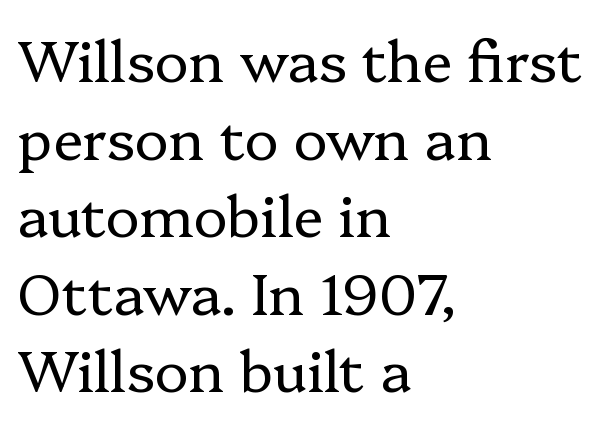
Q: Is the text bold? A: No.
Q: Is the text italic (slanted)? A: No, it is upright.
Q: Is the typeface a serif or a sans-serif typeface? A: Serif.
Q: Is the text underlined? A: No.
Q: How is the paragraph aligned? A: Left-aligned.
Q: Is the spacing between letters normal or unusually wide? A: Normal.
Q: Is the spacing between lines tight, normal or loose? A: Normal.
Q: Width (condensed, normal, or wide)? A: Normal.
Q: Stroke contrast? A: Low.
Q: x-height? A: Medium.
Q: Monospaced? A: No.
